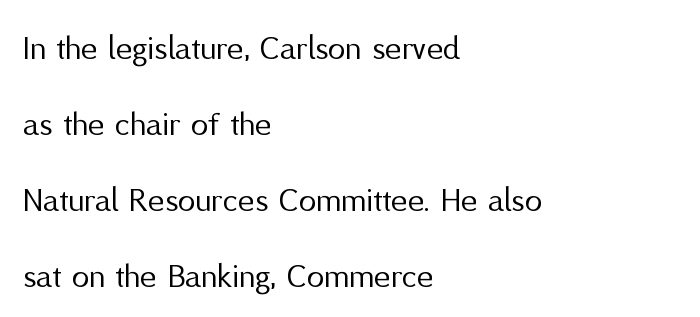
Do the letters lean? They stand straight. Is this a fixed-width face? No — the glyphs have proportional, varying widths. A great deal of white space separates one row of letters from the next. Stems here are at most as thick as an everyday book face. Each letter's strokes conclude bluntly, with no projecting serifs. Horizontal alignment here is leftward, the default for most running prose.
